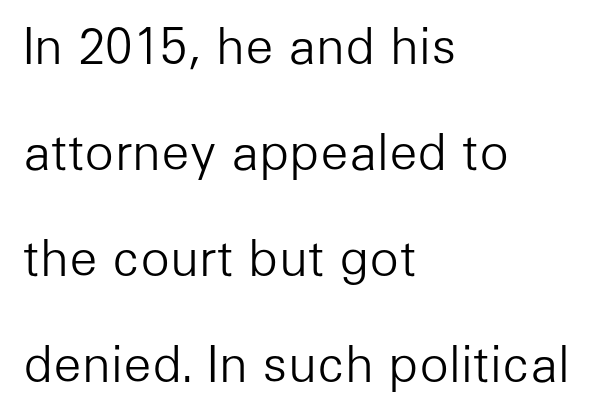
The image shows 49 px light sans-serif type, upright; set left-aligned, loose line spacing (2.16x), normal letter spacing, not underlined; low stroke contrast and a medium x-height.
